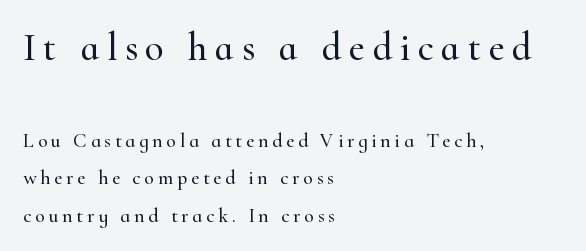
Block one is the big one; block two sits smaller underneath. The paragraph has a hard left edge and a soft right edge. Letters rest on an invisible, unmarked baseline. The letters advance in unequal steps, a hallmark of proportional type. A roman cut, with each character standing at attention. This sample uses a serif face.
